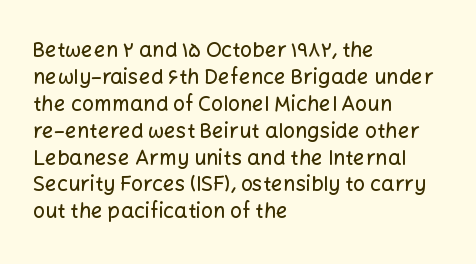
No word sits above an underline. Rendered with straight, roman letterforms. A typesetter would call this leading conventional body-copy spacing. Nothing unusual about the tracking: characters are spaced as the font intends. Line starts are locked; line ends wander.
